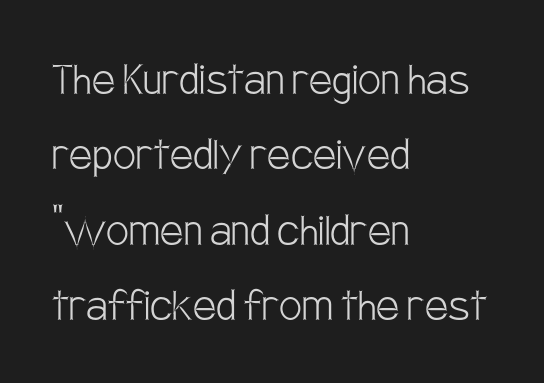
{"serif": "no", "italic": "no", "bold": "no", "weight": "light", "width": "condensed", "stroke_contrast": "low", "x_height": "large", "monospaced": "no", "underline": "no", "align": "left", "line_spacing": "normal", "line_spacing_ratio": 1.48, "letter_spacing": "normal", "letter_spacing_em": 0.0, "glyph_px": 51}
